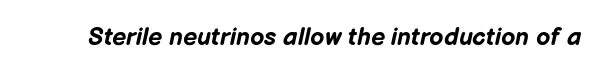
Letters rest on an invisible, unmarked baseline. Compared with typical body copy, the letter spacing here is the same. Rendered with sloped, italic letterforms. Students, this is bold: see how much ink each stroke carries.
